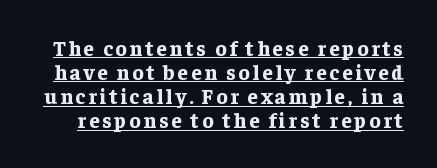
It's the straight-up-and-down kind of type. One glance says dense: line gaps are narrower than usual. As a designer I'd log this as weight 700, bold. Is there an underline? Yes — a line sits under the letters.
